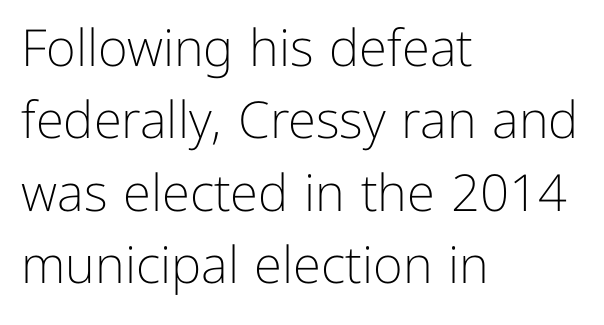
{"serif": "no", "italic": "no", "bold": "no", "weight": "light", "width": "normal", "stroke_contrast": "low", "x_height": "medium", "monospaced": "no", "underline": "no", "align": "left", "line_spacing": "normal", "line_spacing_ratio": 1.42, "letter_spacing": "normal", "letter_spacing_em": 0.0, "glyph_px": 51}
